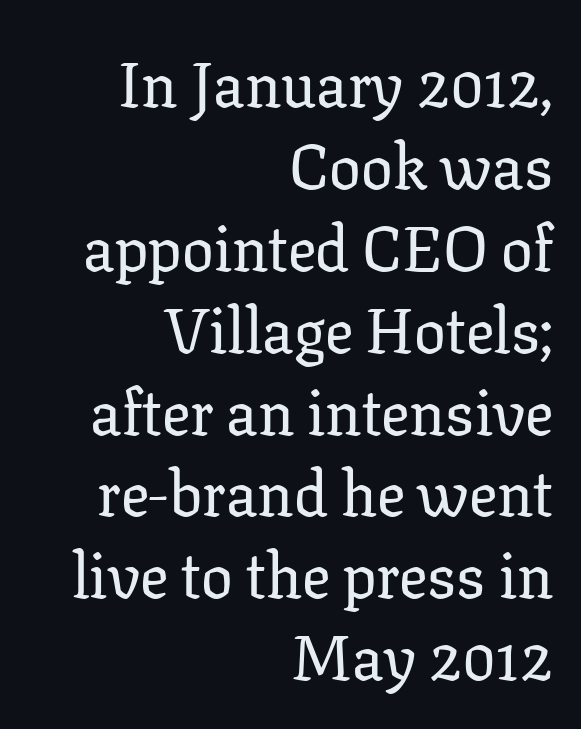
{"serif": "yes", "italic": "no", "width": "normal", "stroke_contrast": "low", "x_height": "medium", "monospaced": "no", "underline": "no", "align": "right", "line_spacing": "normal", "line_spacing_ratio": 1.3, "letter_spacing": "normal", "letter_spacing_em": 0.0, "glyph_px": 63}
